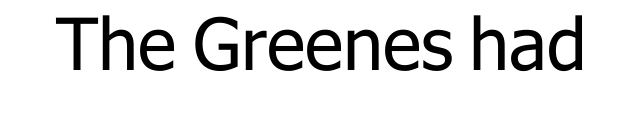
The image shows 72 px regular-weight sans-serif type, upright; set normal letter spacing, not underlined; low stroke contrast and a medium x-height.
